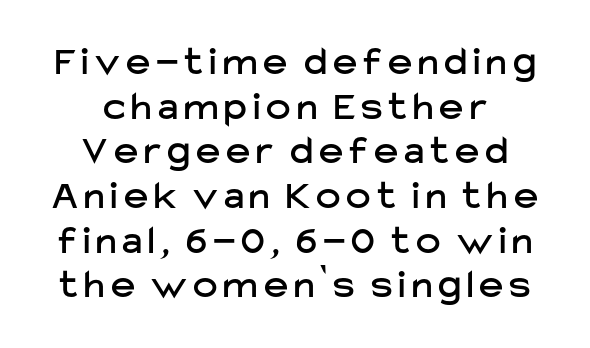
Q: Is the text italic (slanted)? A: No, it is upright.
Q: Is the typeface a serif or a sans-serif typeface? A: Sans-serif.
Q: Is the text underlined? A: No.
Q: How is the paragraph aligned? A: Centered.
Q: Is the spacing between lines tight, normal or loose? A: Tight.
Q: Width (condensed, normal, or wide)? A: Normal.
Q: Stroke contrast? A: Low.
Q: x-height? A: Medium.
Q: Monospaced? A: No.
